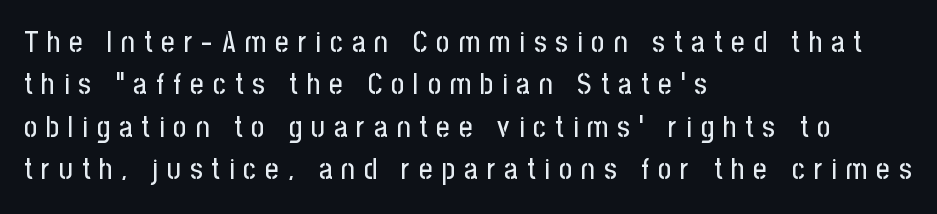
The image shows 29 px condensed sans-serif type, upright; set left-aligned, normal line spacing (1.46x), unusually wide letter spacing (+0.31 em), not underlined; low stroke contrast and a medium x-height.
